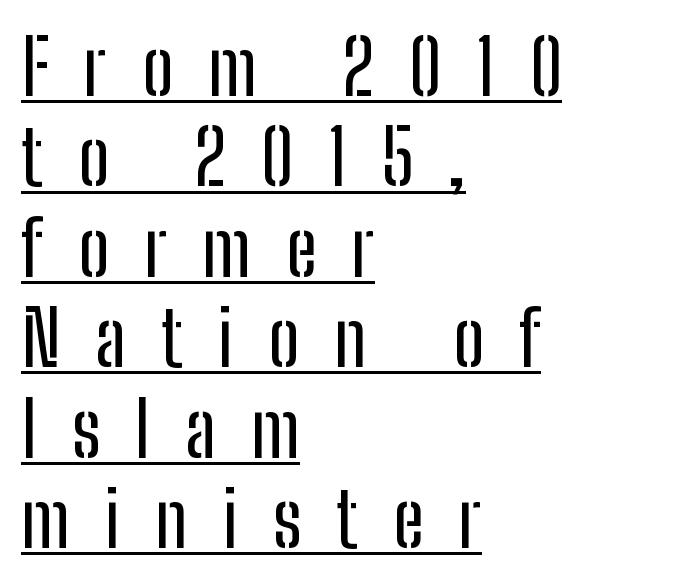
{"serif": "no", "italic": "no", "width": "condensed", "stroke_contrast": "low", "x_height": "medium", "monospaced": "no", "underline": "yes", "align": "left", "line_spacing_ratio": 1.19, "letter_spacing": "wide", "letter_spacing_em": 0.46, "glyph_px": 76}
